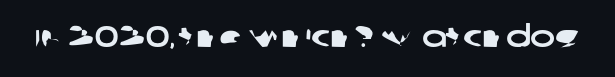
The image shows 30 px wide sans-serif type; set normal letter spacing, not underlined; low stroke contrast and a large x-height.
